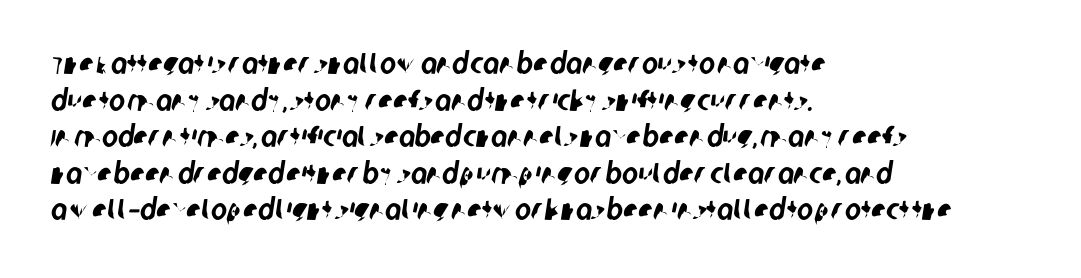
The rendering shows plain stroke endings on the letterforms — a sans-serif design. Caption: standard tracking, unaltered. Is this a fixed-width face? No — the glyphs have proportional, varying widths. Just letters on the line, the space beneath them empty. Horizontally, the lines are justified to the leading edge only.
